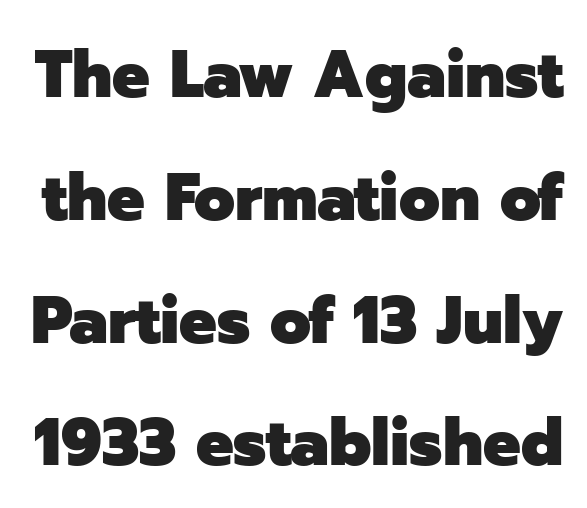
Q: Is the text bold? A: Yes.
Q: Is the text italic (slanted)? A: No, it is upright.
Q: Is the typeface a serif or a sans-serif typeface? A: Sans-serif.
Q: Is the text underlined? A: No.
Q: Is the spacing between letters normal or unusually wide? A: Normal.
Q: Width (condensed, normal, or wide)? A: Normal.
Q: Stroke contrast? A: Low.
Q: x-height? A: Medium.
Q: Monospaced? A: No.
